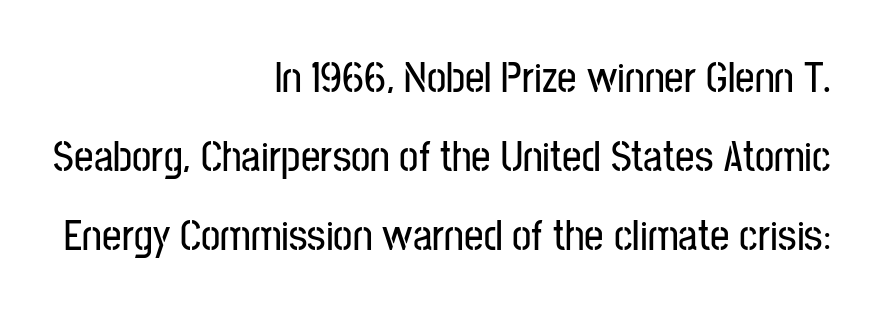
Q: Is the text italic (slanted)? A: No, it is upright.
Q: Is the typeface a serif or a sans-serif typeface? A: Sans-serif.
Q: Is the text underlined? A: No.
Q: How is the paragraph aligned? A: Right-aligned.
Q: Is the spacing between letters normal or unusually wide? A: Normal.
Q: Width (condensed, normal, or wide)? A: Condensed.
Q: Stroke contrast? A: Low.
Q: x-height? A: Medium.
Q: Monospaced? A: No.
